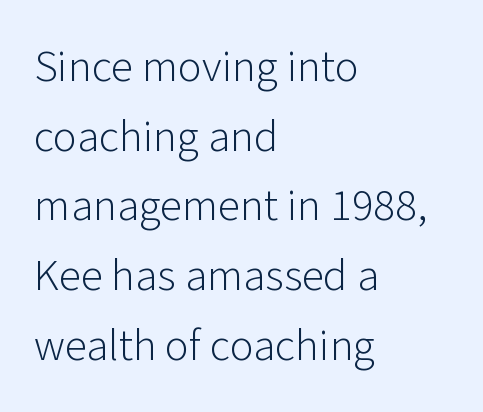
Is the letter spacing exaggerated? No — it looks like the ordinary default. Which margin do the lines hug? The left one — the right edge is uneven. Are there feet on the stems? There aren't — it's a sans. The strokes are not fattened; the text isn't bold. Does the lettering tilt? It doesn't — this is upright.
